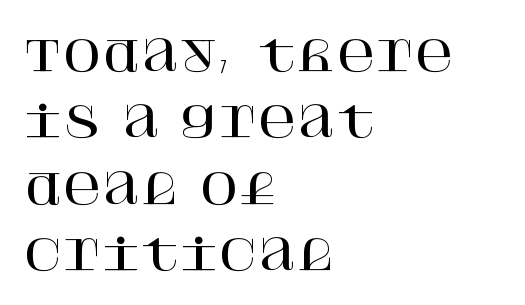
The image shows 42 px serif type, upright; set left-aligned, normal line spacing (1.58x), normal letter spacing, not underlined; high stroke contrast and a large x-height.
